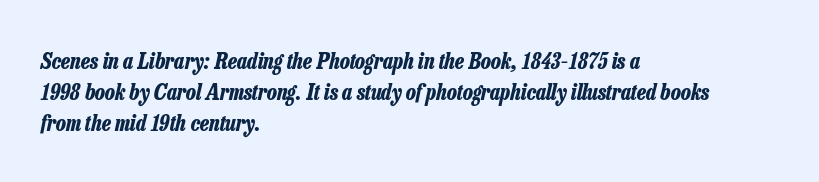
Q: Is the text bold? A: Yes.
Q: Is the text italic (slanted)? A: Yes, it leans right by about 13 degrees.
Q: Is the text underlined? A: No.
Q: How is the paragraph aligned? A: Left-aligned.
Q: Is the spacing between letters normal or unusually wide? A: Normal.
Q: Is the spacing between lines tight, normal or loose? A: Normal.
